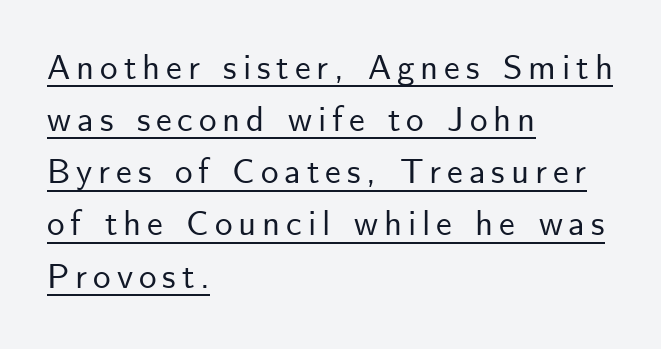
{"serif": "no", "italic": "no", "width": "normal", "stroke_contrast": "low", "x_height": "small", "monospaced": "no", "underline": "yes", "align": "left", "line_spacing": "normal", "line_spacing_ratio": 1.49, "glyph_px": 35}
